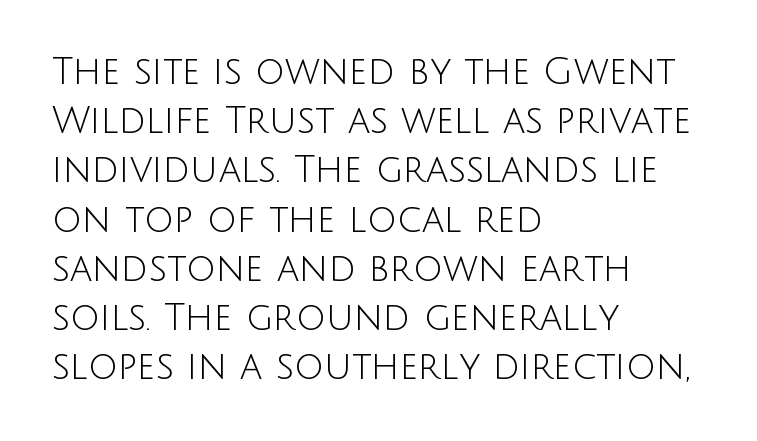
The image shows 37 px light sans-serif type, upright; set left-aligned, normal line spacing (1.33x), normal letter spacing, not underlined; low stroke contrast and a large x-height.
